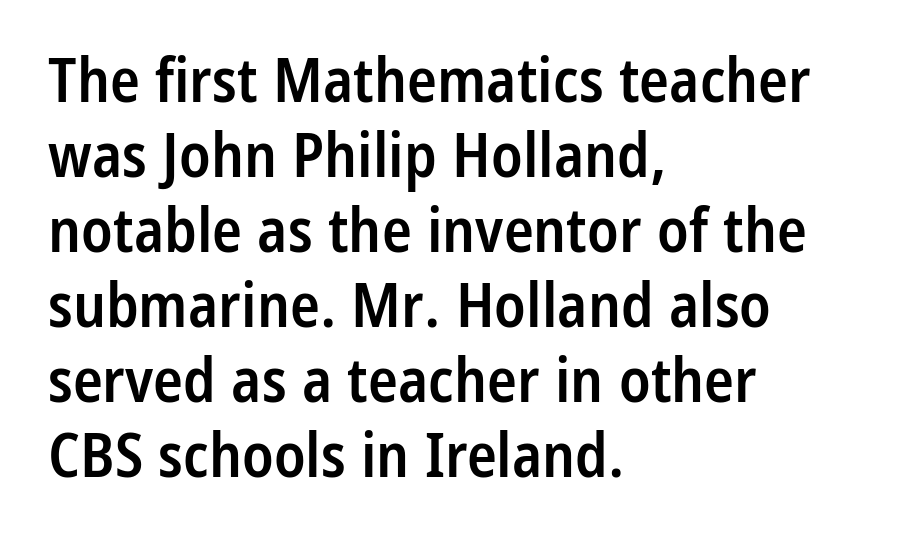
The image shows 62 px semibold, condensed sans-serif type, upright; set left-aligned, line spacing 1.21x, normal letter spacing, not underlined; low stroke contrast and a medium x-height.
